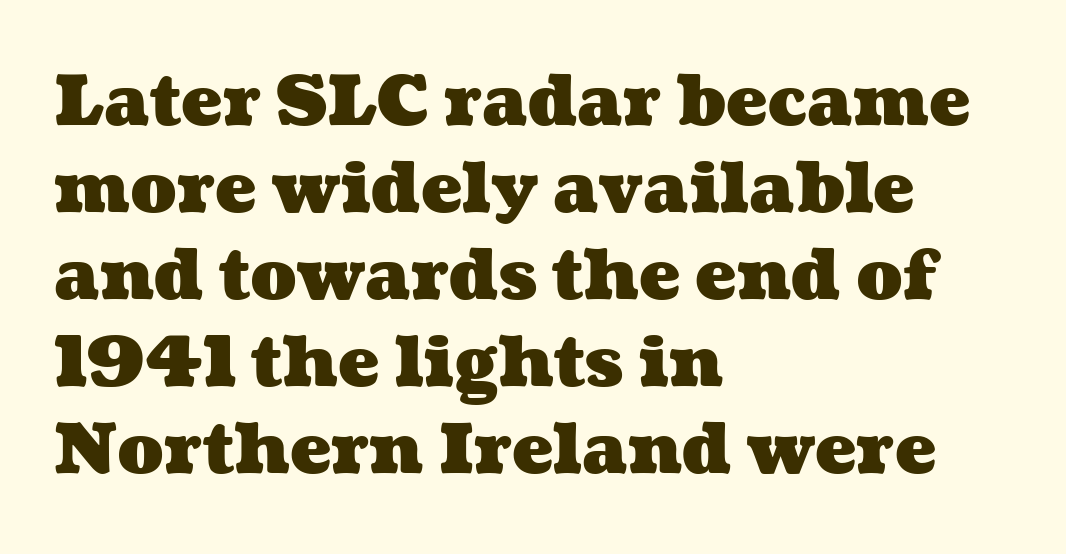
The image shows 69 px heavy, wide type; set left-aligned, normal line spacing (1.26x), normal letter spacing, not underlined; medium stroke contrast and a medium x-height.
